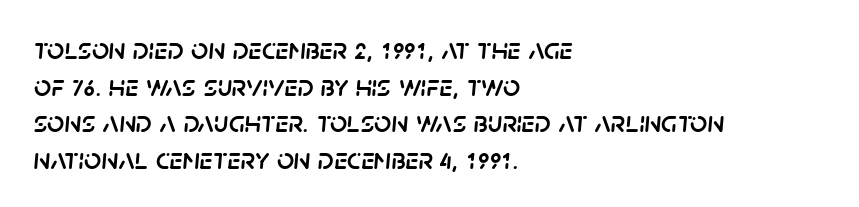
Each word holds together tightly as a unit, with standard inter-letter gaps. The rag falls on the right side of this text block. A clean baseline with only descenders dipping below it. The letters advance in unequal steps, a hallmark of proportional type.
